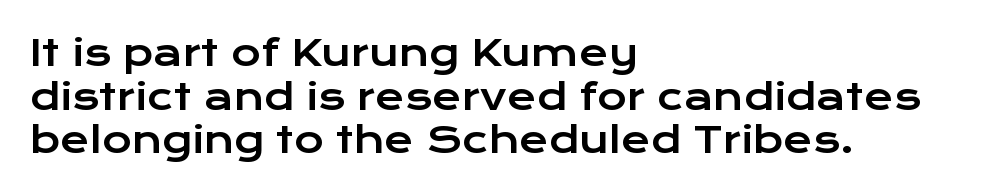
{"serif": "no", "italic": "no", "width": "wide", "stroke_contrast": "low", "x_height": "medium", "monospaced": "no", "underline": "no", "align": "left", "line_spacing_ratio": 1.21, "letter_spacing": "normal", "letter_spacing_em": 0.0, "glyph_px": 36}
